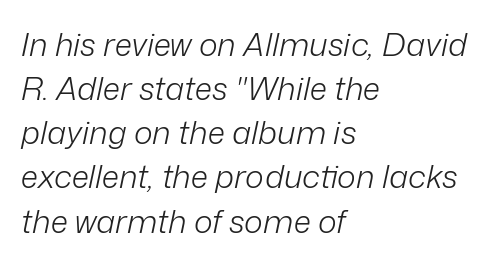
{"italic": "yes", "lean": "right", "slant_degrees": 12, "bold": "no", "weight": "light", "width": "normal", "stroke_contrast": "low", "x_height": "medium", "monospaced": "no", "underline": "no", "align": "left", "line_spacing": "normal", "line_spacing_ratio": 1.38, "letter_spacing": "normal", "letter_spacing_em": 0.0, "glyph_px": 32}
